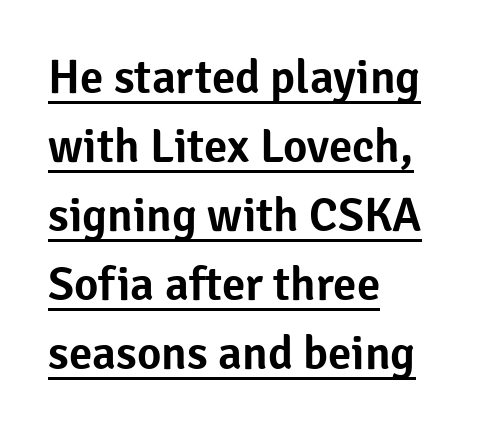
Q: Is the text italic (slanted)? A: No, it is upright.
Q: Is the typeface a serif or a sans-serif typeface? A: Sans-serif.
Q: Is the text underlined? A: Yes.
Q: How is the paragraph aligned? A: Left-aligned.
Q: Is the spacing between letters normal or unusually wide? A: Normal.
Q: Is the spacing between lines tight, normal or loose? A: Normal.
Q: Width (condensed, normal, or wide)? A: Normal.
Q: Stroke contrast? A: Low.
Q: x-height? A: Medium.
Q: Monospaced? A: No.
